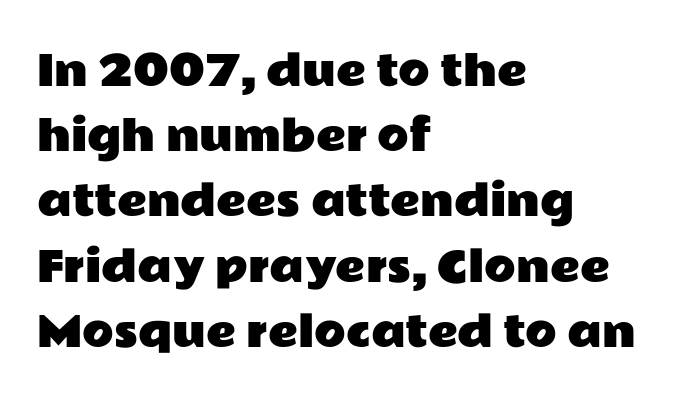
The image shows 41 px wide sans-serif type, upright; set left-aligned, normal line spacing (1.59x), normal letter spacing, not underlined; low stroke contrast and a medium x-height.
